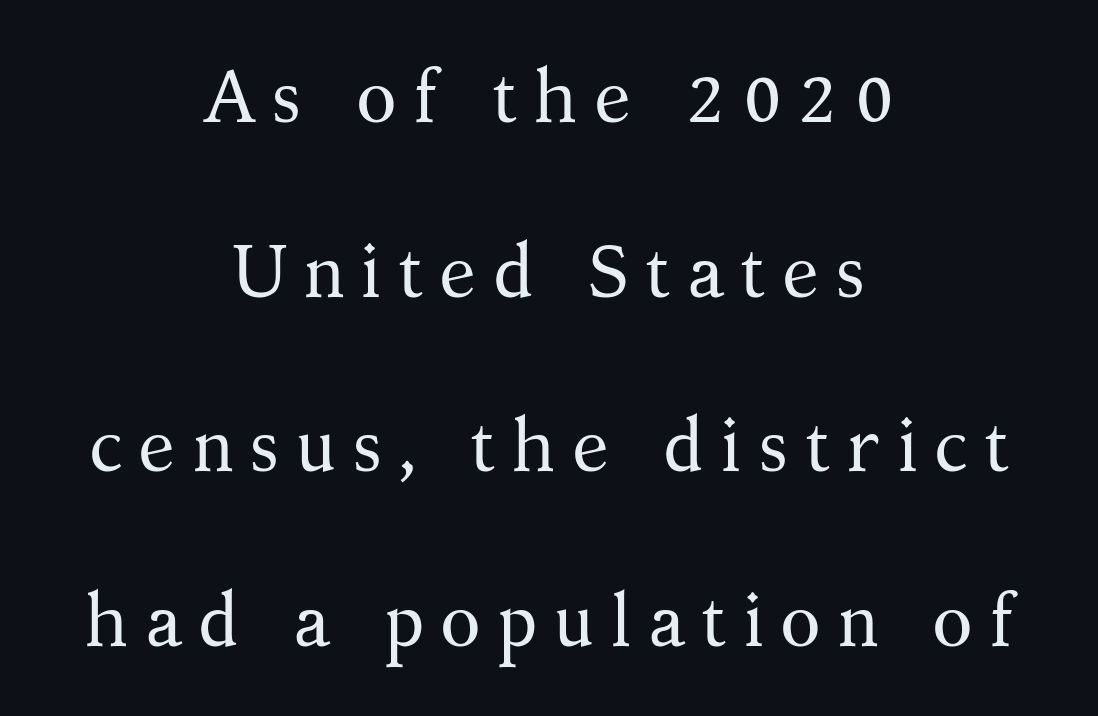
{"serif": "yes", "italic": "no", "bold": "no", "weight": "regular", "width": "normal", "stroke_contrast": "medium", "x_height": "medium", "monospaced": "no", "underline": "no", "align": "center", "line_spacing": "loose", "line_spacing_ratio": 2.33, "letter_spacing": "wide", "letter_spacing_em": 0.21, "glyph_px": 75}
